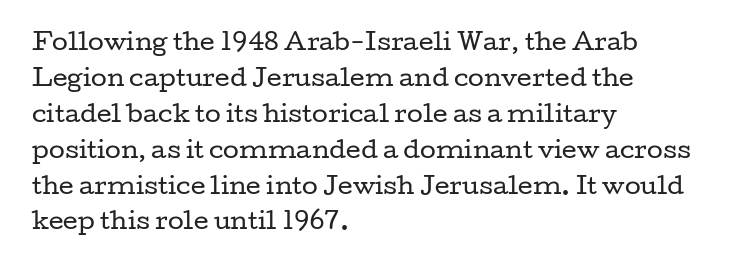
The image shows 23 px text type, upright; set left-aligned, normal line spacing (1.56x), normal letter spacing, not underlined.
